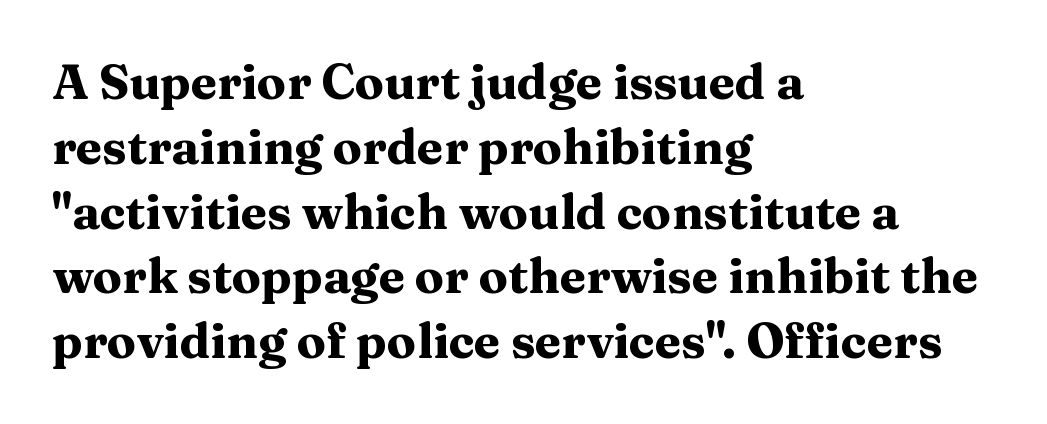
{"serif": "yes", "italic": "no", "bold": "yes", "weight": "heavy", "width": "wide", "stroke_contrast": "medium", "x_height": "medium", "monospaced": "no", "underline": "no", "align": "left", "line_spacing": "normal", "line_spacing_ratio": 1.35, "letter_spacing": "normal", "letter_spacing_em": 0.0, "glyph_px": 48}
